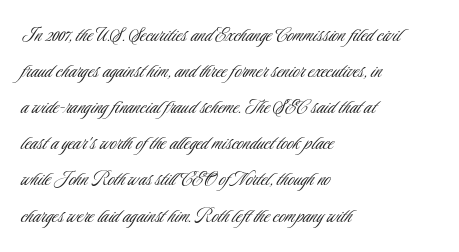
{"bold": "no", "underline": "no", "align": "left", "line_spacing": "normal", "line_spacing_ratio": 1.57, "letter_spacing": "normal", "letter_spacing_em": 0.0, "glyph_px": 23}
